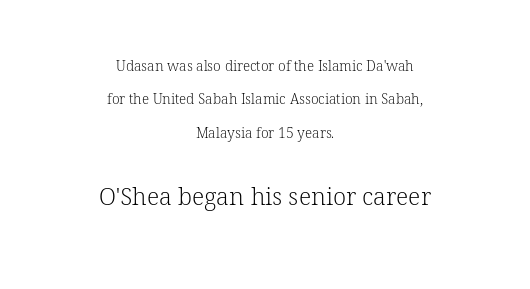
Beneath every word, the page is bare. Ascenders rise straight up at ninety degrees. Scale increases going downward across the two blocks. In terms of leading, this rendering errs on the spacious side.
